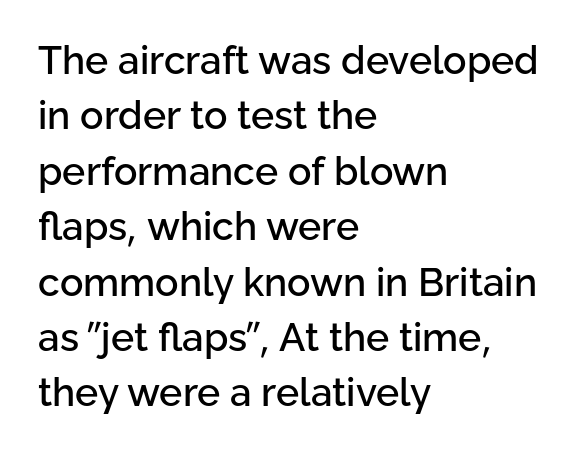
{"serif": "no", "italic": "no", "width": "normal", "stroke_contrast": "low", "x_height": "medium", "monospaced": "no", "underline": "no", "align": "left", "line_spacing": "normal", "line_spacing_ratio": 1.42, "letter_spacing": "normal", "letter_spacing_em": 0.0, "glyph_px": 39}
